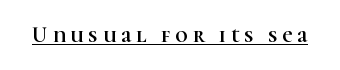
{"italic": "no", "underline": "yes", "letter_spacing": "wide", "letter_spacing_em": 0.22, "glyph_px": 22}
